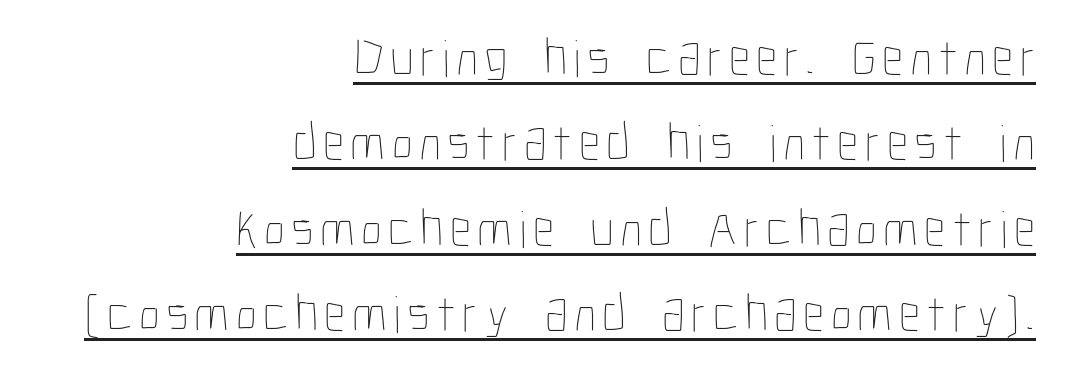
Note the varied advance widths — an 'i' is clearly narrower than an 'm'. Italic? Not at all — the glyphs are vertical. Think standard paragraph weight, or any step lighter than that. Somebody hit Ctrl+U on this one — the words are underlined. These lines are set flush right with a ragged left edge.
